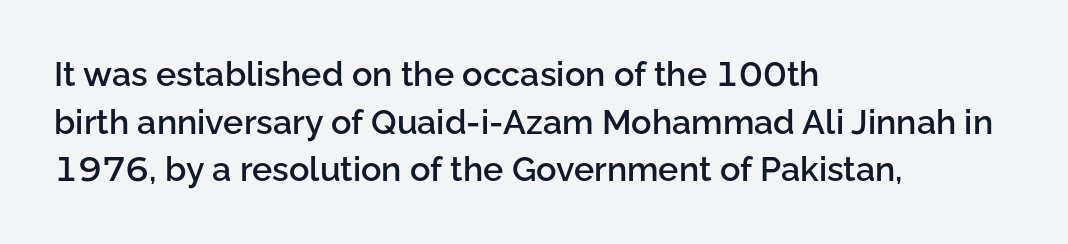
The image shows 34 px semibold sans-serif type, upright; set left-aligned, normal line spacing (1.4x), normal letter spacing, not underlined; low stroke contrast and a medium x-height.
